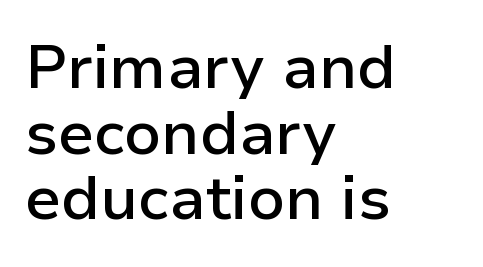
Q: Is the text bold? A: Semi-bold.
Q: Is the text italic (slanted)? A: No, it is upright.
Q: Is the typeface a serif or a sans-serif typeface? A: Sans-serif.
Q: Is the text underlined? A: No.
Q: How is the paragraph aligned? A: Left-aligned.
Q: Is the spacing between letters normal or unusually wide? A: Normal.
Q: Is the spacing between lines tight, normal or loose? A: Tight.
Q: Width (condensed, normal, or wide)? A: Normal.
Q: Stroke contrast? A: Low.
Q: x-height? A: Medium.
Q: Monospaced? A: No.
